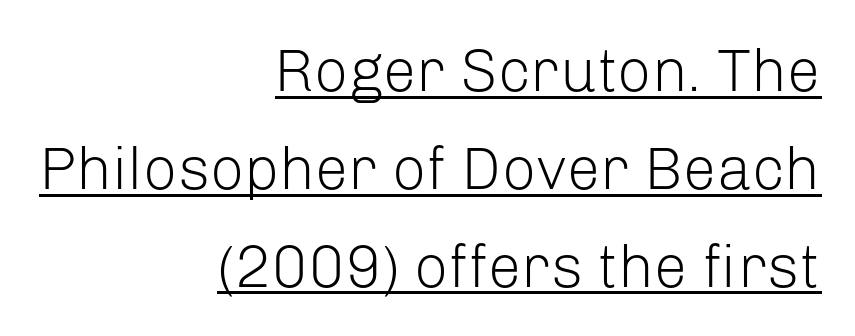
Posture: upright roman. The passage shown is not bold in any degree. Students, observe: this is what conventionally led text looks like. The type is set solid horizontally, with unmodified tracking. Glance below the letters and you will spot a drawn line. The designer went with a sans here, leaving each stem footless.
